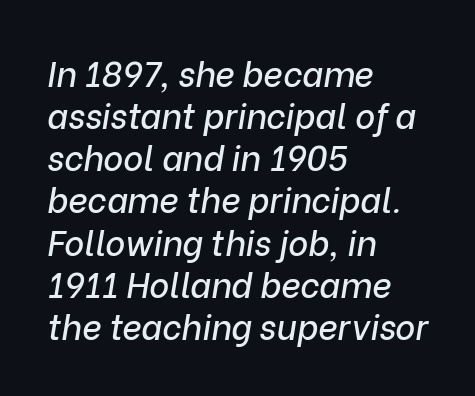
How are the letters spaced? Ordinarily, with no added tracking. A student would call this left alignment; a typographer would say flush left, rag right. There's an unmistakable incline to the writing here. Decoration check: the copy has no underline. The letters advance in unequal steps, a hallmark of proportional type.
